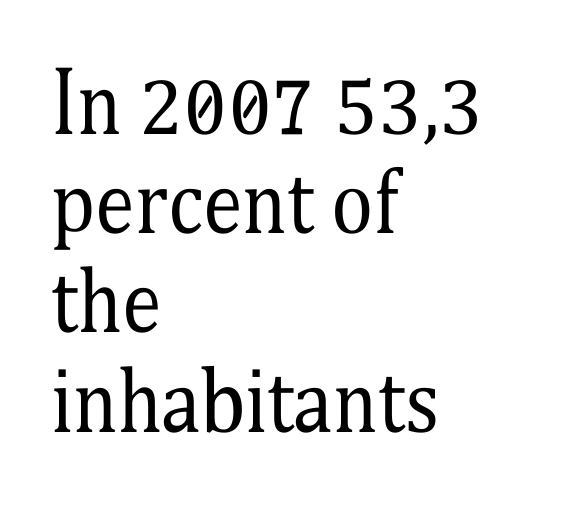
Q: Is the text bold? A: No.
Q: Is the text italic (slanted)? A: No, it is upright.
Q: Is the typeface a serif or a sans-serif typeface? A: Serif.
Q: Is the text underlined? A: No.
Q: How is the paragraph aligned? A: Left-aligned.
Q: Is the spacing between letters normal or unusually wide? A: Normal.
Q: Width (condensed, normal, or wide)? A: Condensed.
Q: Stroke contrast? A: Medium.
Q: x-height? A: Medium.
Q: Monospaced? A: No.
